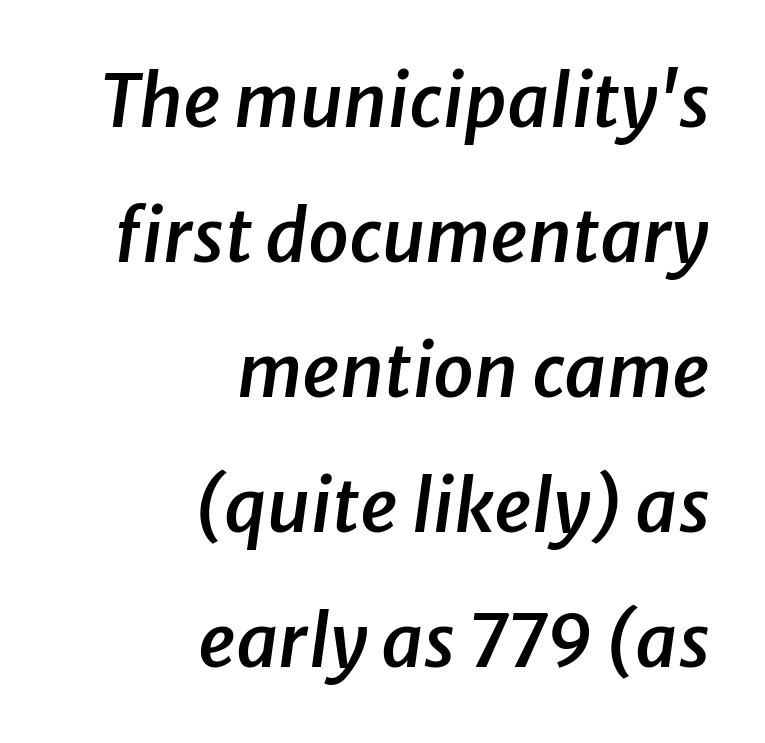
The image shows 73 px semibold type, italic (leaning right); set right-aligned, line spacing 1.85x, normal letter spacing, not underlined; low stroke contrast and a medium x-height.
